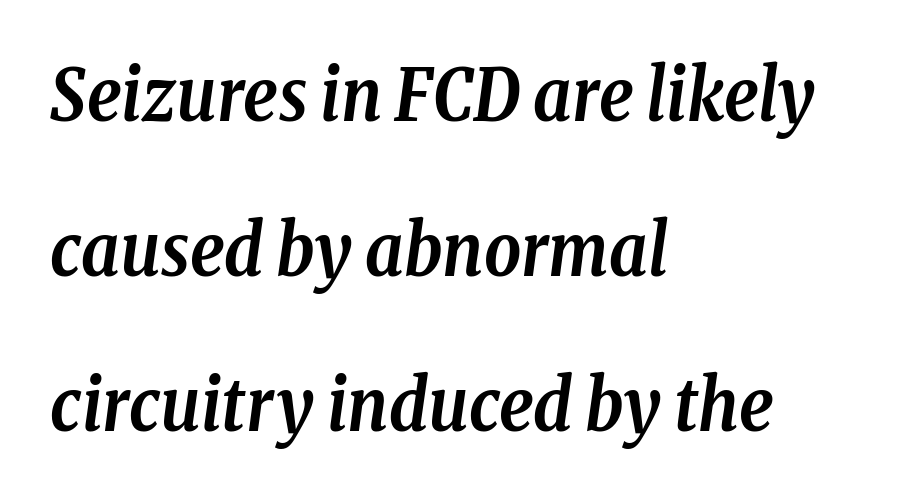
The passage shown is typed in a proportional face where columns would drift. Honestly, the letter spacing is just normal — you wouldn't notice it. The font family rendered here belongs to the serif group. I'd describe the lettering as bold — thick and assertive.
